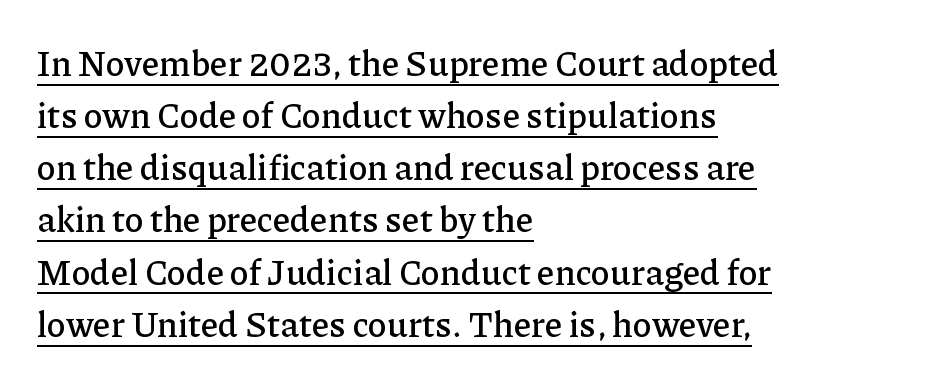
The space between consecutive lines is moderate. Spacing verdict: proportional, widths tailored to each character. Horizontal alignment here is leftward, the default for most running prose. Nothing unusual about the tracking: characters are spaced as the font intends. The font's upright variant was chosen for this text. Check the space under the baseline: a stroke is drawn there.
